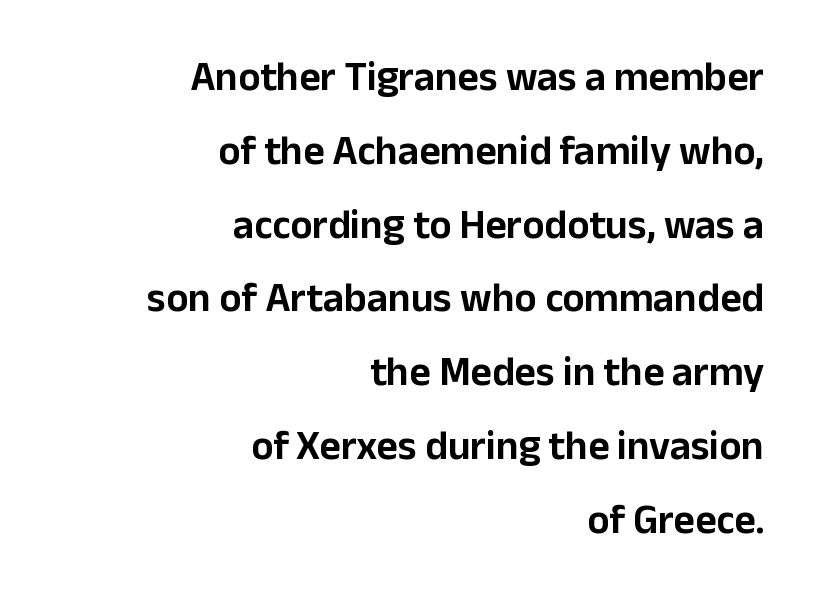
Plain, unruled lines of type. Alignment: flush right. In terms of letterspacing, this is plain default setting. The designer went with a sans here, leaving each stem footless.
